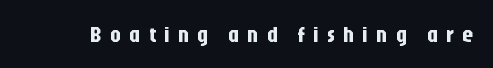
The image shows 22 px text type, upright; set unusually wide letter spacing (+0.36 em), not underlined.
